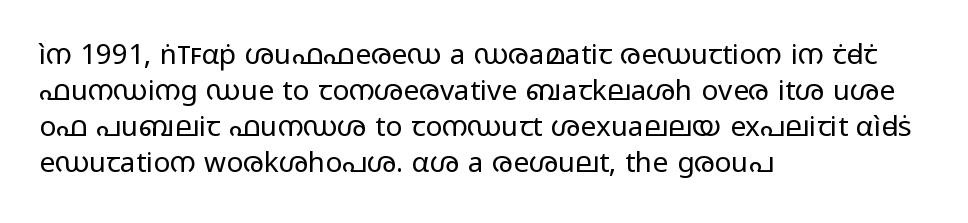
The image shows 28 px regular-weight, wide sans-serif type, upright; set left-aligned, normal line spacing (1.29x), normal letter spacing, not underlined; low stroke contrast and a medium x-height.
